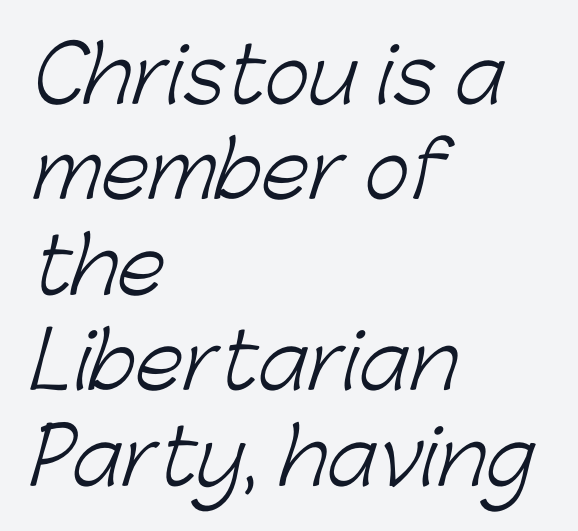
{"serif": "no", "bold": "no", "weight": "light", "width": "normal", "stroke_contrast": "low", "x_height": "medium", "monospaced": "no", "underline": "no", "align": "left", "line_spacing_ratio": 1.24, "letter_spacing": "normal", "letter_spacing_em": 0.0, "glyph_px": 77}
